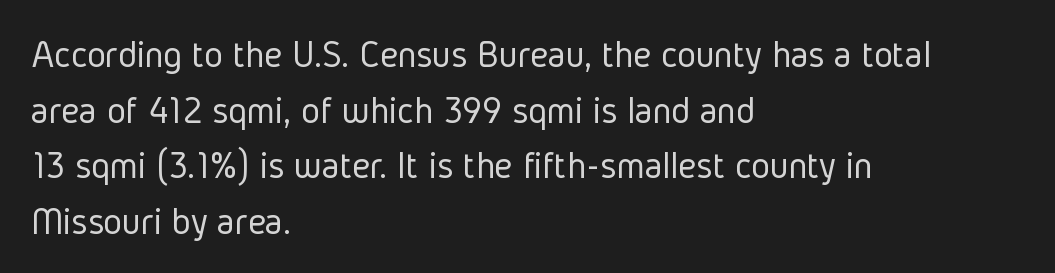
Students, note that the glyphs here touch the page at normal intervals. The paragraph shown leans on its left margin. Type style note: lacks serifs. You can tell it's not italic because the verticals are truly vertical. Nothing heavy about these letters — not bold at all. These lines sit exactly where default settings would place them.
